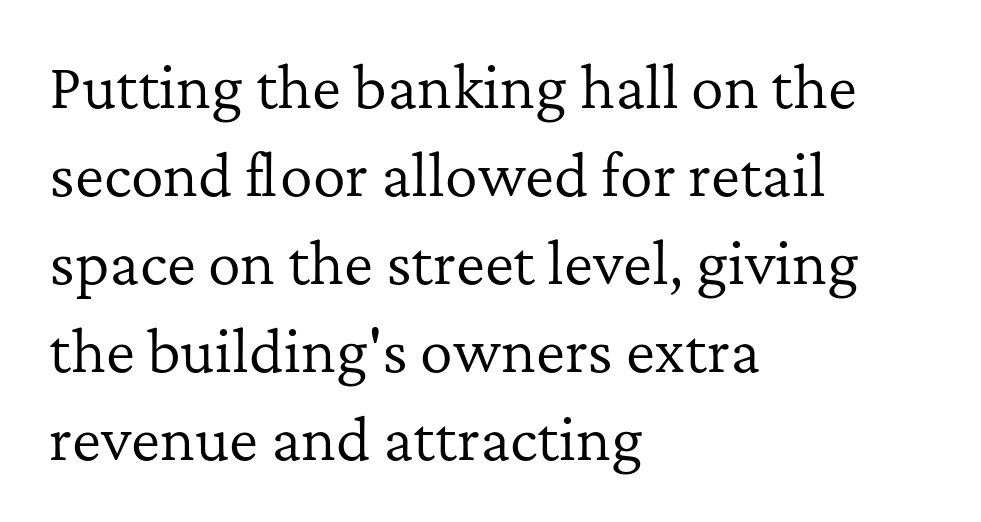
Reading down the column, the eye jumps a familiar distance to each next line. Characters remain perfectly vertical along every line. These lines stack with their left ends in a neat column. The font sits on the lighter half of the weight spectrum, regular included.
